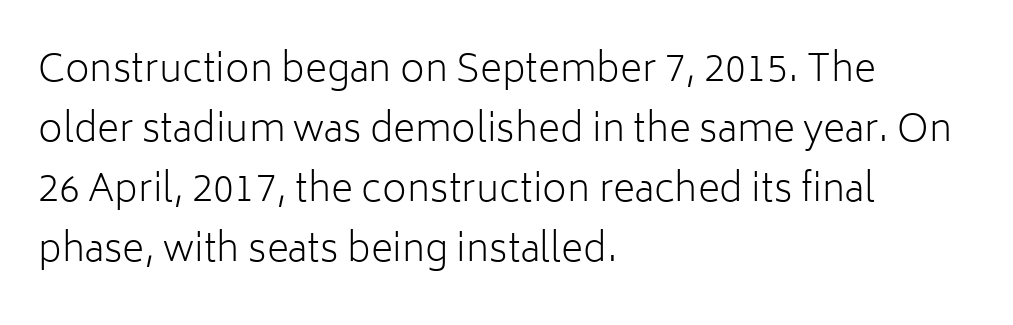
Plain, unruled lines of type. Serif or sans? Sans — the stroke terminals are bare. You could not count columns in this text — the font is proportionally spaced. The line-height multiplier appears to be the usual default.
